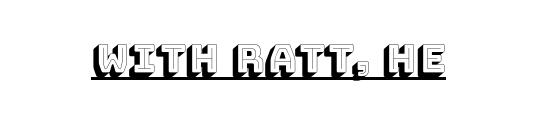
Q: Is the text italic (slanted)? A: No, it is upright.
Q: Is the text underlined? A: Yes.
Q: Is the spacing between letters normal or unusually wide? A: Normal.
Q: Width (condensed, normal, or wide)? A: Normal.
Q: x-height? A: Large.
Q: Monospaced? A: No.
